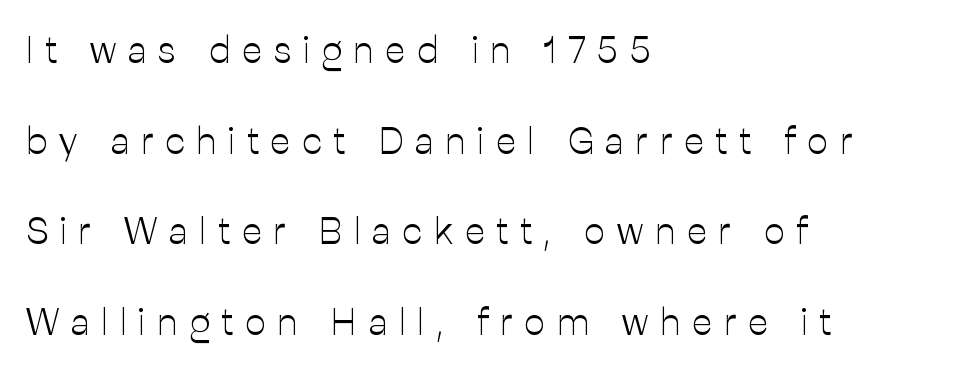
Letters have the restrained weight of plain body copy at most. The passage shown has open, widely tracked lettering throughout. This is roman type, the default non-slanted kind. No word sits above an underline. These lines are rendered in a variable-pitch font.
